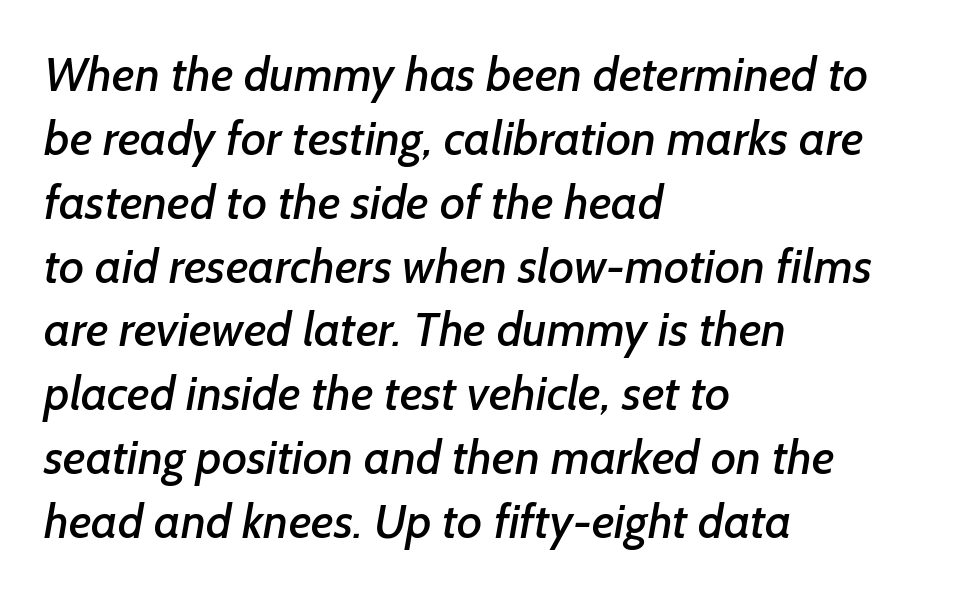
Q: Is the typeface a serif or a sans-serif typeface? A: Sans-serif.
Q: Is the text underlined? A: No.
Q: How is the paragraph aligned? A: Left-aligned.
Q: Is the spacing between letters normal or unusually wide? A: Normal.
Q: Is the spacing between lines tight, normal or loose? A: Normal.
Q: Width (condensed, normal, or wide)? A: Normal.
Q: Stroke contrast? A: Low.
Q: x-height? A: Medium.
Q: Monospaced? A: No.
